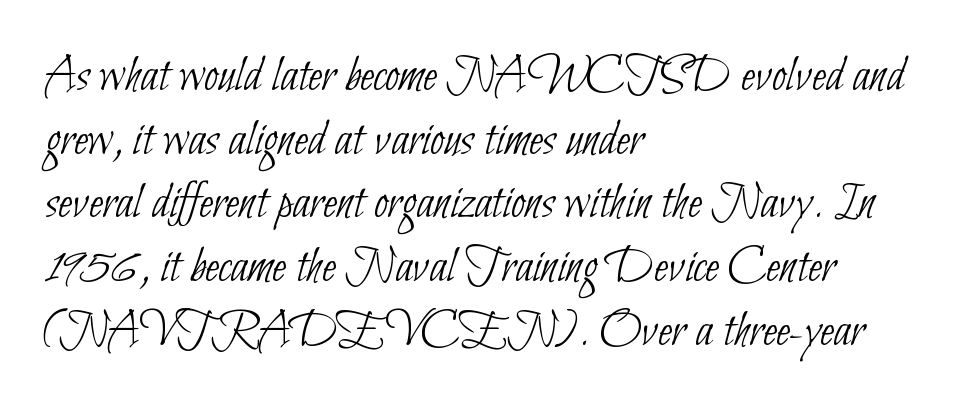
The image shows 51 px thin, condensed sans-serif type; set left-aligned, normal line spacing (1.25x), normal letter spacing, not underlined; low stroke contrast and a small x-height.
